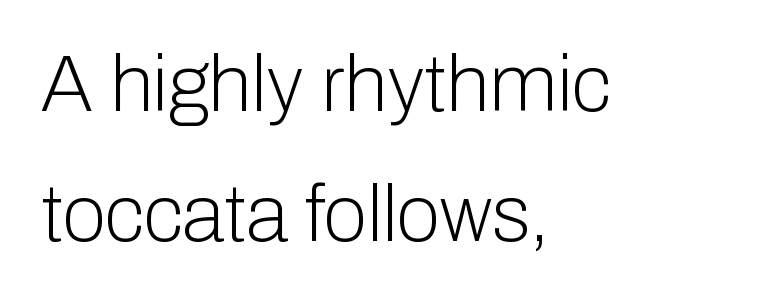
The rag falls on the right side of this text block. Here the designer chose a conventional face with non-uniform glyph widths. On a weight scale, this lands at 450 or below. The rendering keeps characters at their native spacing.
